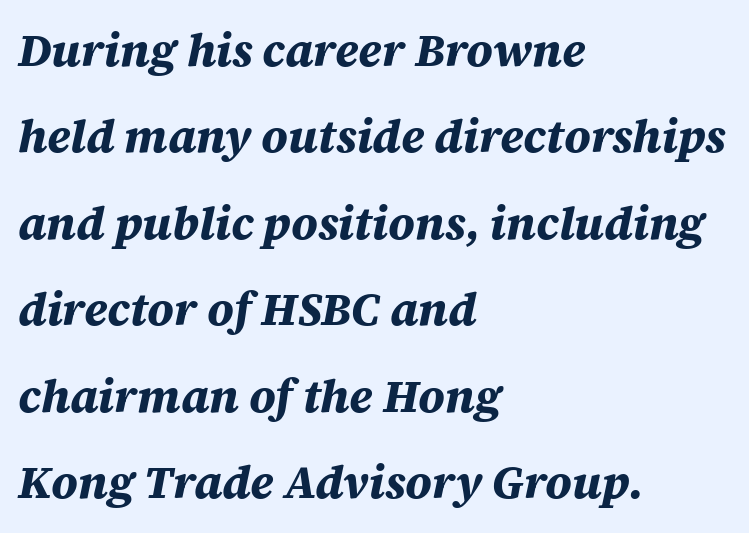
Q: Is the text bold? A: Yes.
Q: Is the text italic (slanted)? A: Yes, it leans right by about 12 degrees.
Q: Is the text underlined? A: No.
Q: How is the paragraph aligned? A: Left-aligned.
Q: Is the spacing between letters normal or unusually wide? A: Normal.
Q: Width (condensed, normal, or wide)? A: Normal.
Q: Stroke contrast? A: Medium.
Q: x-height? A: Large.
Q: Monospaced? A: No.
